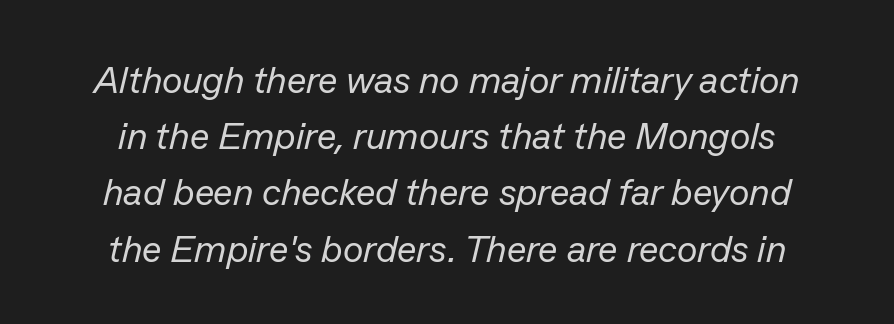
Q: Is the text bold? A: No.
Q: Is the text italic (slanted)? A: Yes, it leans right by about 13 degrees.
Q: Is the text underlined? A: No.
Q: Is the spacing between letters normal or unusually wide? A: Normal.
Q: Is the spacing between lines tight, normal or loose? A: Normal.
Q: Width (condensed, normal, or wide)? A: Normal.
Q: Stroke contrast? A: Low.
Q: x-height? A: Medium.
Q: Monospaced? A: No.
